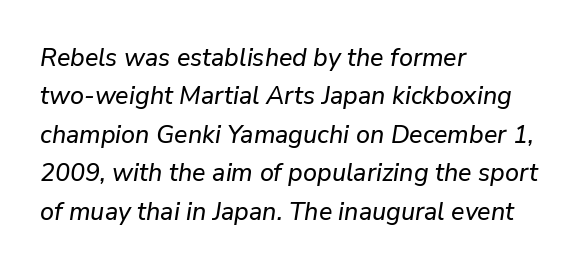
Q: Is the text italic (slanted)? A: Yes, it leans right by about 9 degrees.
Q: Is the text underlined? A: No.
Q: How is the paragraph aligned? A: Left-aligned.
Q: Is the spacing between letters normal or unusually wide? A: Normal.
Q: Is the spacing between lines tight, normal or loose? A: Normal.
